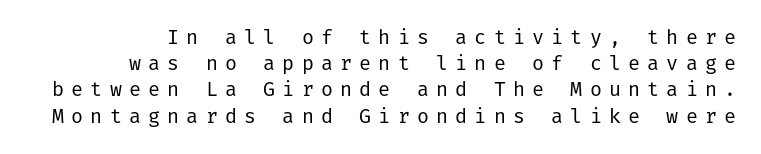
{"italic": "no", "bold": "no", "underline": "no", "line_spacing": "normal", "line_spacing_ratio": 1.31, "letter_spacing": "wide", "letter_spacing_em": 0.36, "glyph_px": 20}
